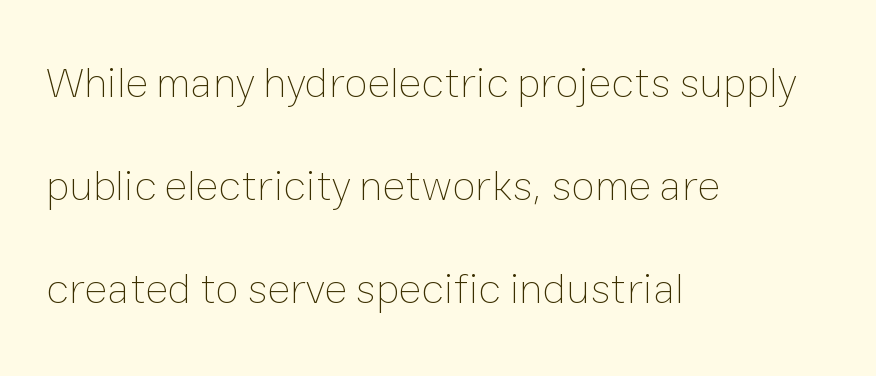
The letters stand straight up with perfectly vertical stems. A quiet, ordinary-to-light weight characterises the typeface. The passage shown is typed in a proportional face where columns would drift. These lines keep a tight, regular rhythm from letter to letter. The paragraph shown leans on its left margin.
